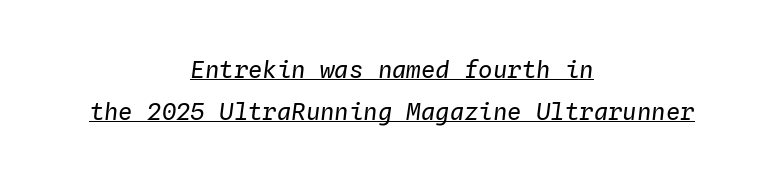
The image shows 24 px text type, italic (leaning right); set centered, line spacing 1.76x, normal letter spacing, underlined.
